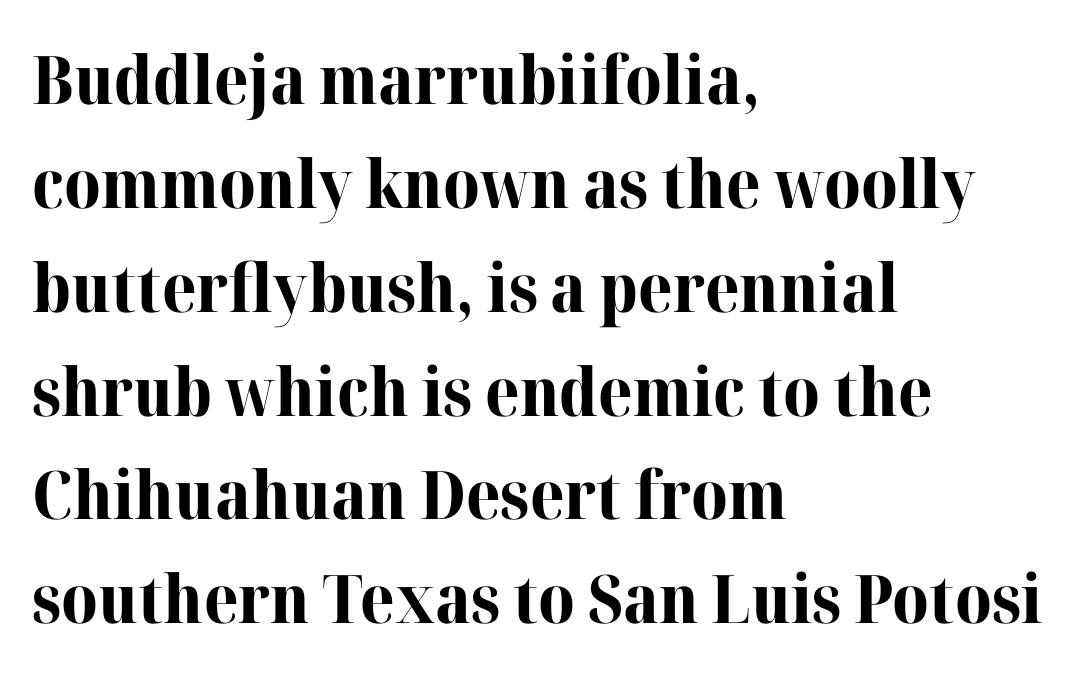
{"serif": "yes", "italic": "no", "bold": "yes", "weight": "bold", "width": "normal", "stroke_contrast": "high", "x_height": "medium", "monospaced": "no", "underline": "no", "align": "left", "line_spacing": "normal", "line_spacing_ratio": 1.55, "letter_spacing": "normal", "letter_spacing_em": 0.0, "glyph_px": 67}
